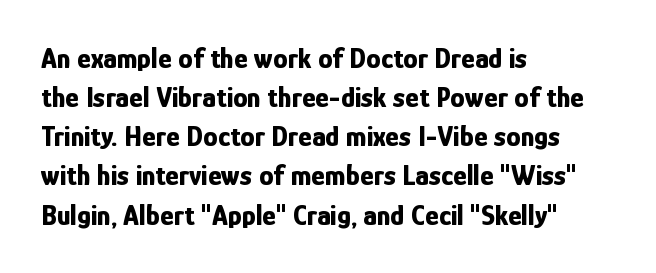
The image shows 29 px bold, condensed sans-serif type, upright; set left-aligned, normal line spacing (1.35x), normal letter spacing, not underlined; low stroke contrast and a medium x-height.
